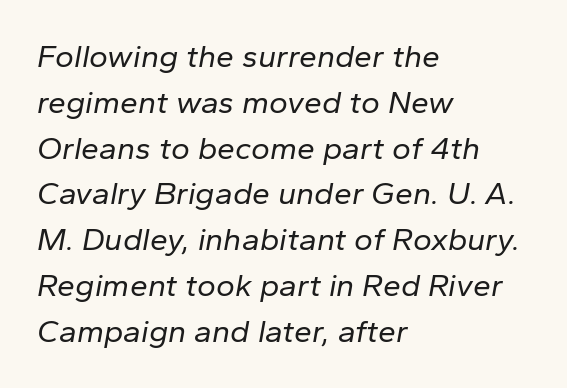
Q: Is the text bold? A: No.
Q: Is the text italic (slanted)? A: Yes, it leans right by about 10 degrees.
Q: Is the text underlined? A: No.
Q: How is the paragraph aligned? A: Left-aligned.
Q: Is the spacing between letters normal or unusually wide? A: Normal.
Q: Is the spacing between lines tight, normal or loose? A: Normal.
Q: Width (condensed, normal, or wide)? A: Normal.
Q: Stroke contrast? A: Low.
Q: x-height? A: Medium.
Q: Monospaced? A: No.
